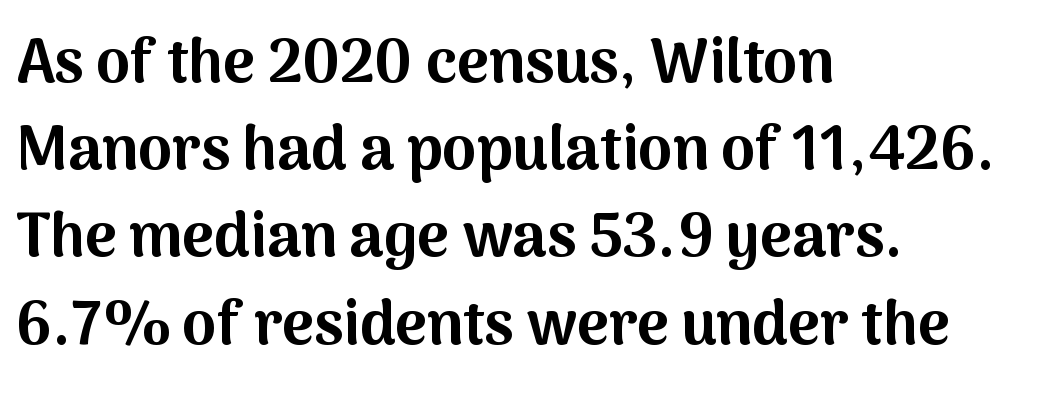
Short note: letters normally spaced. Horizontal bands of white between lines are of average thickness. Posture: upright roman. Horizontally, the lines are justified to the leading edge only.
